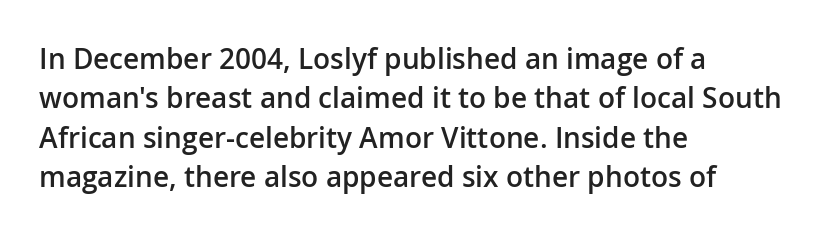
The image shows 28 px semibold sans-serif type, upright; set left-aligned, normal line spacing (1.41x), normal letter spacing, not underlined; low stroke contrast and a medium x-height.
